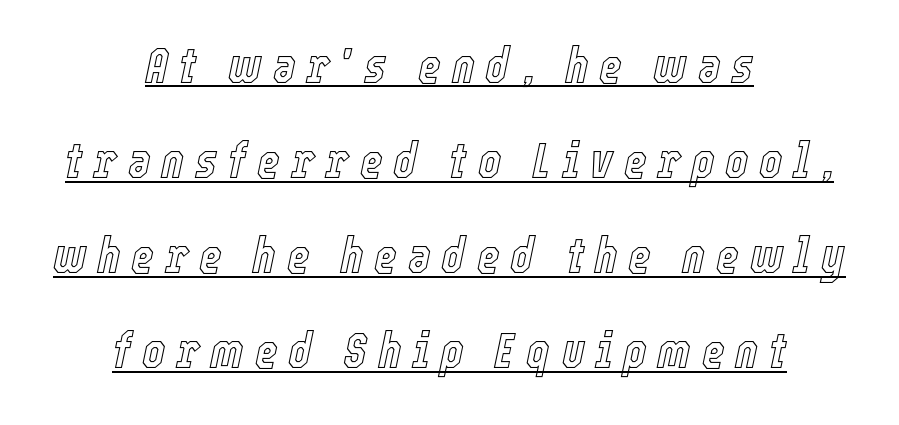
Looks like someone drew a line under every word here. This sample trades compactness for vertical openness between lines. The letters advance in unequal steps, a hallmark of proportional type. This is oblique type, the kind used for emphasis or titles. The passage shown has open, widely tracked lettering throughout.
